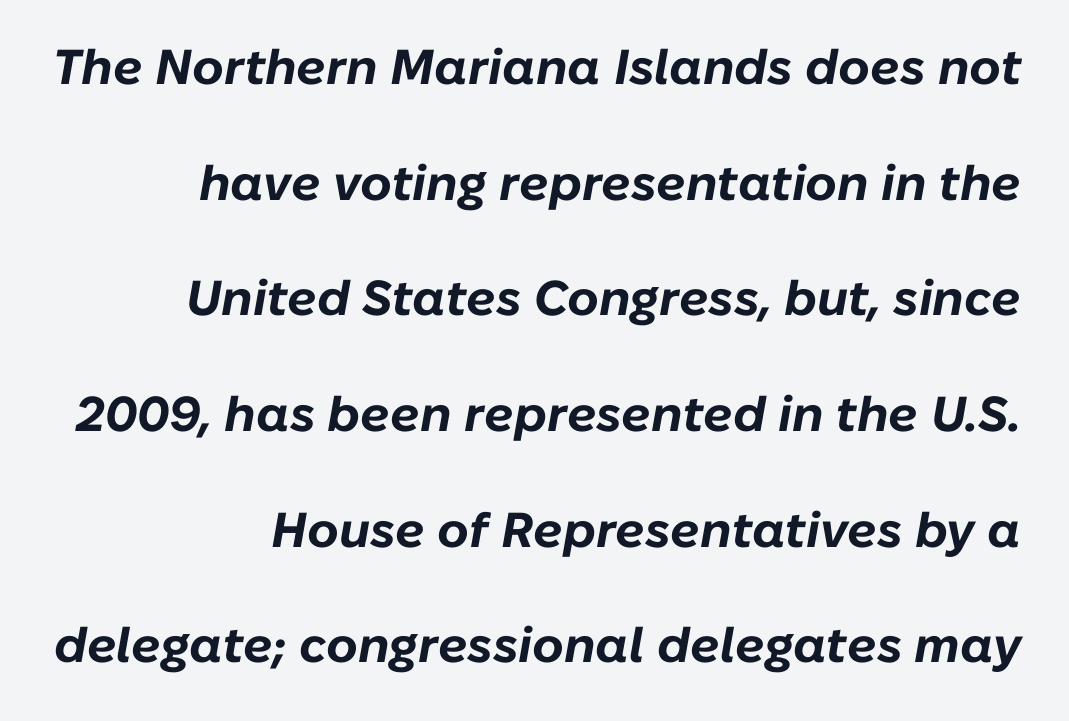
{"italic": "yes", "lean": "right", "slant_degrees": 10, "bold": "yes", "weight": "bold", "width": "normal", "stroke_contrast": "low", "x_height": "medium", "monospaced": "no", "underline": "no", "align": "right", "line_spacing": "loose", "line_spacing_ratio": 2.36, "letter_spacing": "normal", "letter_spacing_em": 0.0, "glyph_px": 49}
